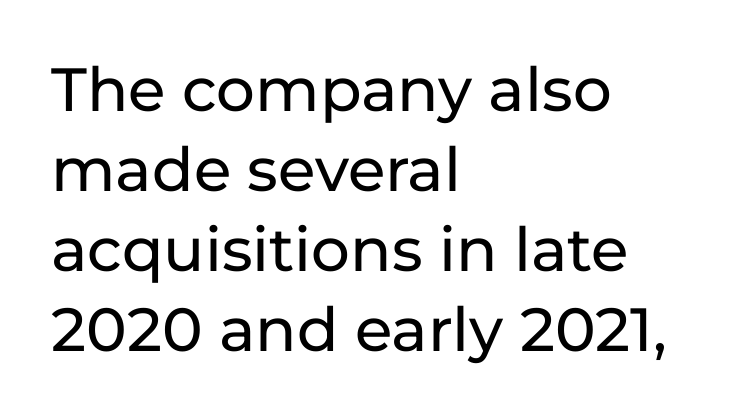
The image shows 61 px sans-serif type, upright; set left-aligned, normal line spacing (1.31x), normal letter spacing, not underlined; low stroke contrast and a medium x-height.
